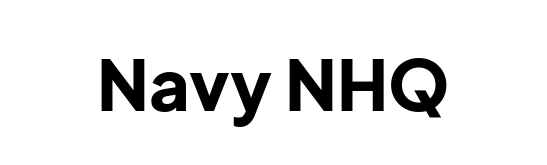
Q: Is the text bold? A: Yes.
Q: Is the text italic (slanted)? A: No, it is upright.
Q: Is the typeface a serif or a sans-serif typeface? A: Sans-serif.
Q: Is the text underlined? A: No.
Q: How is the paragraph aligned? A: Centered.
Q: Is the spacing between letters normal or unusually wide? A: Normal.
Q: Width (condensed, normal, or wide)? A: Normal.
Q: Stroke contrast? A: Low.
Q: x-height? A: Medium.
Q: Monospaced? A: No.
